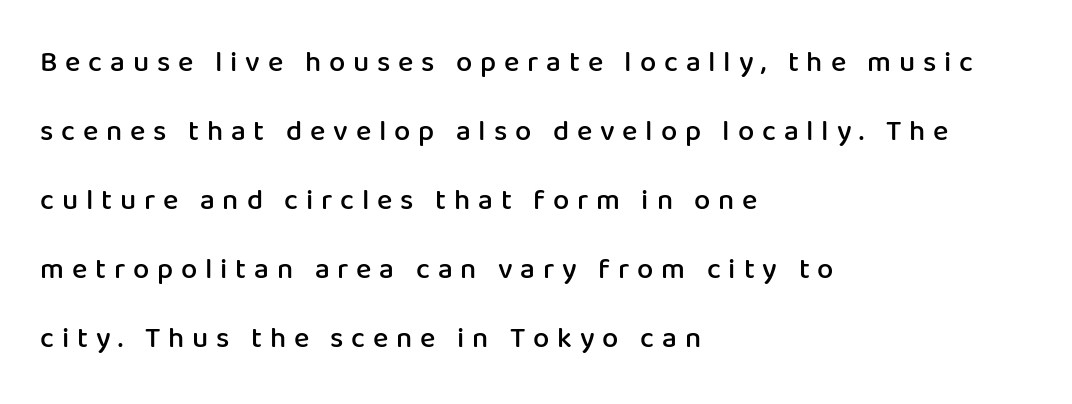
Display-style spreading of the glyphs; the letterfit is very open. The ragged edge is on the right, which tells us the setting is flush left. This sample has the flowing, uneven cadence of proportional lettering. A sans-serif font was chosen for this passage. Has an underline been added? It has not. These lines were composed using upright roman letters.
